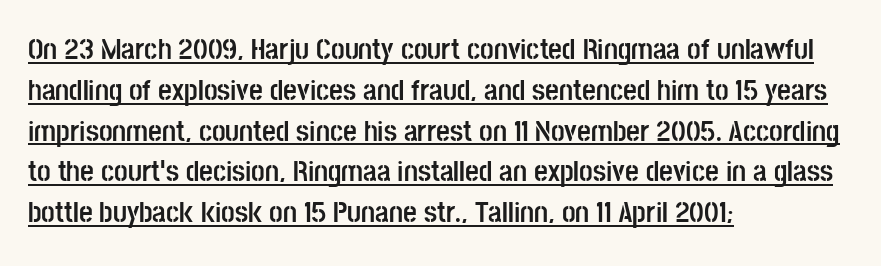
The image shows 30 px semibold, condensed sans-serif type, upright; set left-aligned, normal line spacing (1.36x), normal letter spacing, underlined; low stroke contrast and a large x-height.
